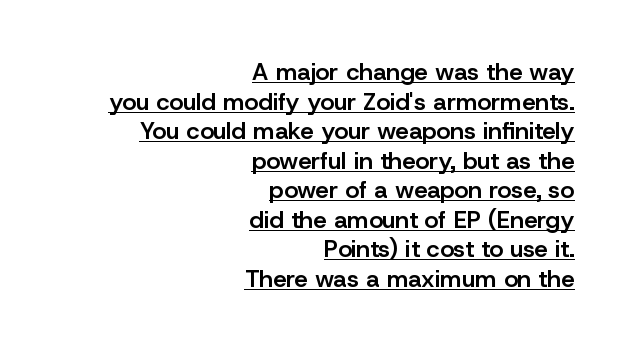
{"italic": "no", "bold": "semi", "underline": "yes", "align": "right", "line_spacing_ratio": 1.23, "letter_spacing": "normal", "letter_spacing_em": 0.0, "glyph_px": 24}
